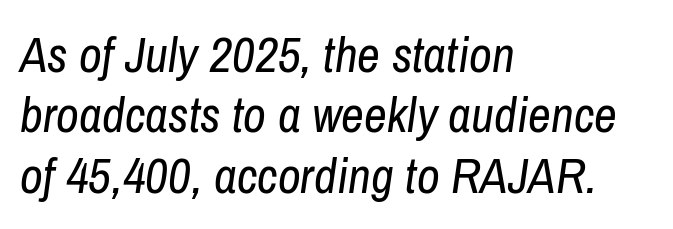
Q: Is the text bold? A: No.
Q: Is the text italic (slanted)? A: Yes, it leans right by about 8 degrees.
Q: Is the text underlined? A: No.
Q: How is the paragraph aligned? A: Left-aligned.
Q: Is the spacing between letters normal or unusually wide? A: Normal.
Q: Width (condensed, normal, or wide)? A: Condensed.
Q: Stroke contrast? A: Low.
Q: x-height? A: Medium.
Q: Monospaced? A: No.
